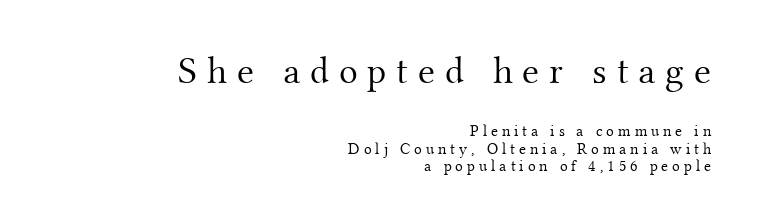
Q: Is the text bold? A: No.
Q: Is the text italic (slanted)? A: No, it is upright.
Q: Is the typeface a serif or a sans-serif typeface? A: Serif.
Q: Is the text underlined? A: No.
Q: How is the paragraph aligned? A: Right-aligned.
Q: Is the spacing between letters normal or unusually wide? A: Unusually wide.
Q: Is the spacing between lines tight, normal or loose? A: Tight.
Q: Which block of text is set in a larger size, the first (top) or the second (bottom)? A: The first (top) one.
Q: Width (condensed, normal, or wide)? A: Normal.
Q: Stroke contrast? A: Medium.
Q: x-height? A: Small.
Q: Monospaced? A: No.
